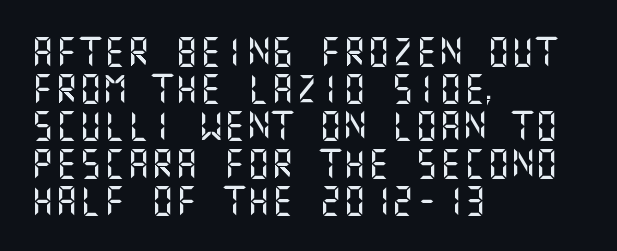
No feet cap the strokes, marking this as sans-serif type. The tracking reads as untouched default to a designer's eye. Posture: vertical. The paragraph shown leans on its left margin.
